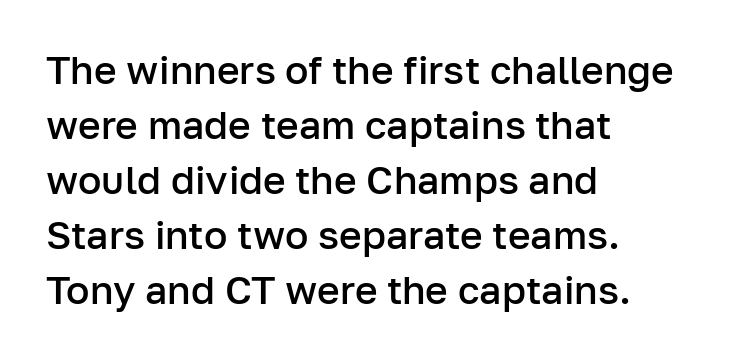
Type style note: lacks serifs. Tracking value appears to be zero — textbook default spacing. This is the regular roman posture of the typeface. Here the designer chose a conventional face with non-uniform glyph widths. Is there much room between lines? A standard amount, neither cramped nor airy. Every letter is mildly thick-stroked: semibold rather than bold.
